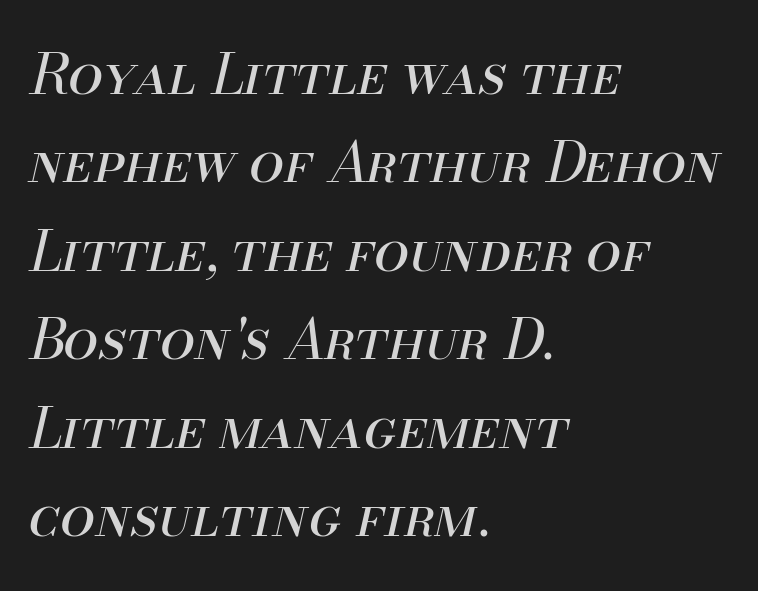
{"italic": "yes", "lean": "right", "slant_degrees": 13, "bold": "no", "weight": "regular", "width": "normal", "stroke_contrast": "medium", "x_height": "small", "monospaced": "no", "underline": "no", "align": "left", "line_spacing": "normal", "line_spacing_ratio": 1.58, "letter_spacing": "normal", "letter_spacing_em": 0.0, "glyph_px": 56}
